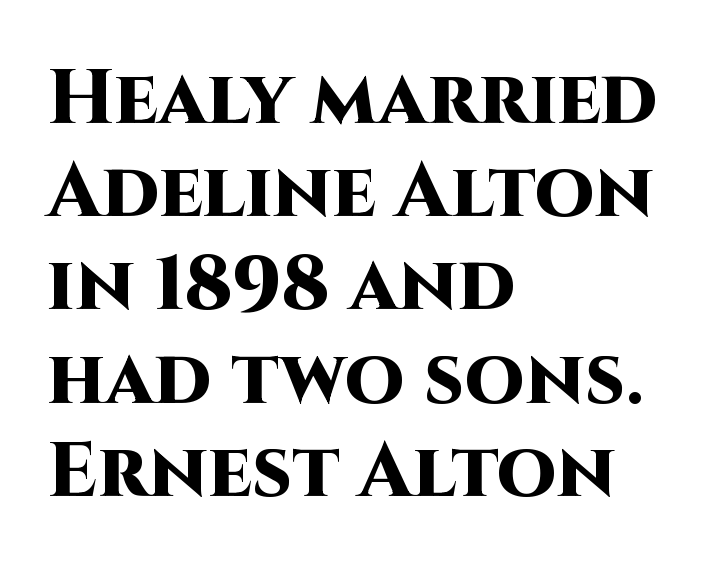
{"serif": "no", "italic": "no", "bold": "yes", "weight": "heavy", "width": "normal", "stroke_contrast": "high", "x_height": "large", "monospaced": "no", "underline": "no", "align": "left", "line_spacing_ratio": 1.21, "letter_spacing": "normal", "letter_spacing_em": 0.0, "glyph_px": 77}
